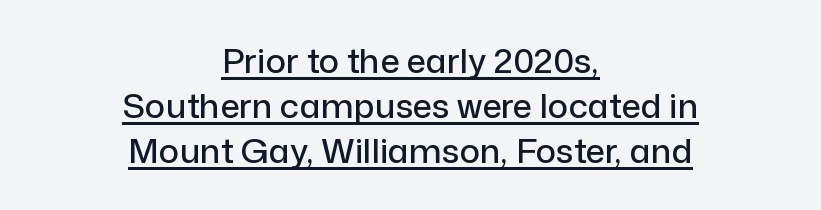
Letter spacing: default. The rendered words wear a rule along their underside. Ordinary non-slanted type is in use. The rag falls on both sides of this text block equally.
